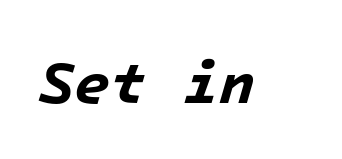
Typesetter's note: full bold, strokes at maximum text heaviness. The letters march in equal steps, a hallmark of fixed-pitch type. The string is rendered with underlining switched off. The tracking reads as untouched default to a designer's eye. This is oblique type, the kind used for emphasis or titles.
